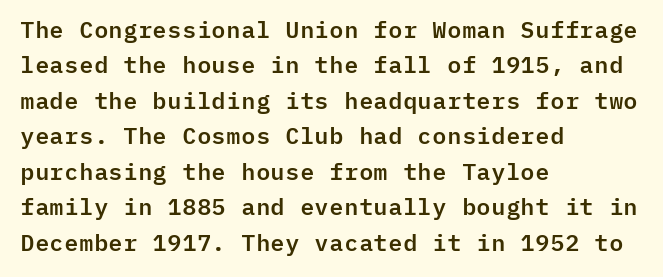
{"italic": "no", "underline": "no", "align": "left", "line_spacing": "normal", "line_spacing_ratio": 1.54, "letter_spacing": "normal", "letter_spacing_em": 0.0, "glyph_px": 23}
